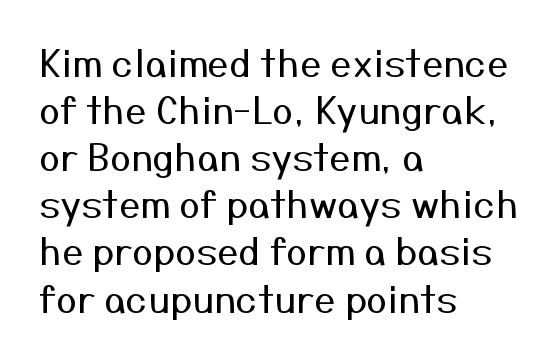
Q: Is the text bold? A: No.
Q: Is the text italic (slanted)? A: No, it is upright.
Q: Is the typeface a serif or a sans-serif typeface? A: Sans-serif.
Q: Is the text underlined? A: No.
Q: How is the paragraph aligned? A: Left-aligned.
Q: Is the spacing between letters normal or unusually wide? A: Normal.
Q: Width (condensed, normal, or wide)? A: Normal.
Q: Stroke contrast? A: Medium.
Q: x-height? A: Medium.
Q: Monospaced? A: No.
